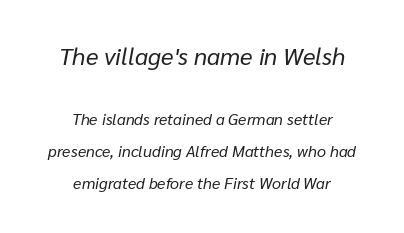
Q: Is the text bold? A: No.
Q: Is the text italic (slanted)? A: Yes, it leans right by about 10 degrees.
Q: Is the text underlined? A: No.
Q: How is the paragraph aligned? A: Centered.
Q: Is the spacing between letters normal or unusually wide? A: Normal.
Q: Is the spacing between lines tight, normal or loose? A: Loose.
Q: Which block of text is set in a larger size, the first (top) or the second (bottom)? A: The first (top) one.
